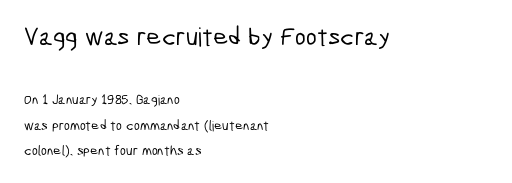
{"underline": "no", "align": "left", "line_spacing_ratio": 1.82, "letter_spacing": "normal", "letter_spacing_em": 0.0, "larger_block": "first", "size_ratio": 1.86, "glyph_px": 26}
